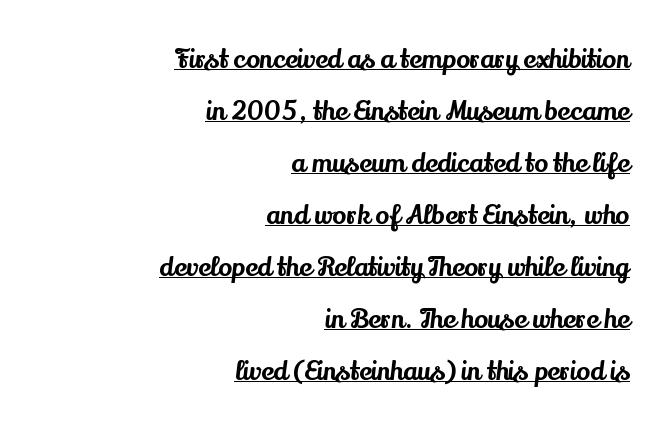
Q: Is the text italic (slanted)? A: Yes.
Q: Is the text underlined? A: Yes.
Q: How is the paragraph aligned? A: Right-aligned.
Q: Is the spacing between letters normal or unusually wide? A: Normal.
Q: Is the spacing between lines tight, normal or loose? A: Loose.
